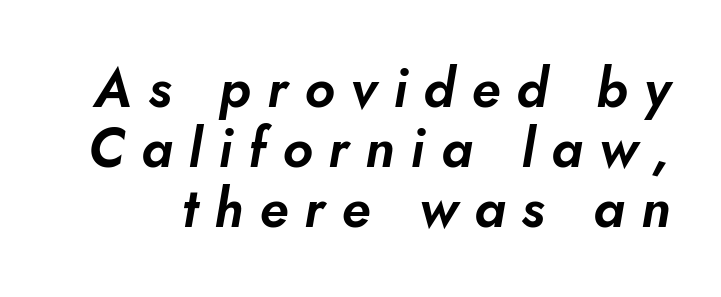
Interline gaps are noticeably narrow in this sample. Descenders are the only things crossing below the line. Substantial extra tracking has been applied to these lines. The rendering uses natural spacing where letterforms have individual widths. The whole block is typeset with a tilt.
